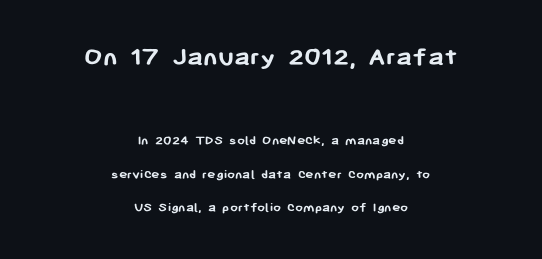
Q: Is the text bold? A: Yes.
Q: Is the text italic (slanted)? A: No, it is upright.
Q: Is the typeface a serif or a sans-serif typeface? A: Sans-serif.
Q: Is the text underlined? A: No.
Q: How is the paragraph aligned? A: Centered.
Q: Is the spacing between letters normal or unusually wide? A: Normal.
Q: Is the spacing between lines tight, normal or loose? A: Loose.
Q: Which block of text is set in a larger size, the first (top) or the second (bottom)? A: The first (top) one.
Q: Width (condensed, normal, or wide)? A: Normal.
Q: Stroke contrast? A: Low.
Q: x-height? A: Medium.
Q: Monospaced? A: No.
